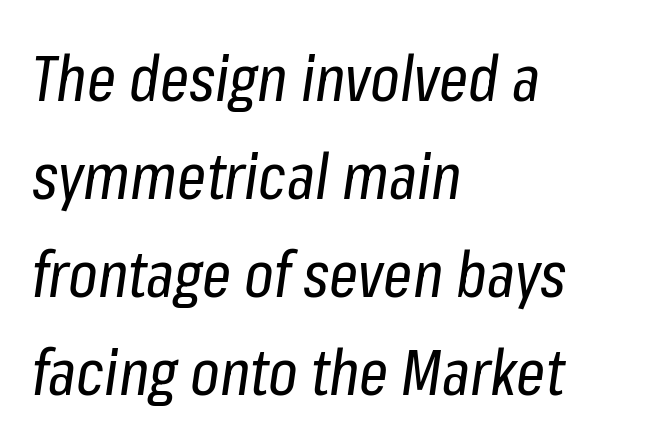
Q: Is the text bold? A: No.
Q: Is the text italic (slanted)? A: Yes, it leans right by about 8 degrees.
Q: Is the text underlined? A: No.
Q: How is the paragraph aligned? A: Left-aligned.
Q: Is the spacing between letters normal or unusually wide? A: Normal.
Q: Is the spacing between lines tight, normal or loose? A: Normal.
Q: Width (condensed, normal, or wide)? A: Condensed.
Q: Stroke contrast? A: Low.
Q: x-height? A: Medium.
Q: Monospaced? A: No.
